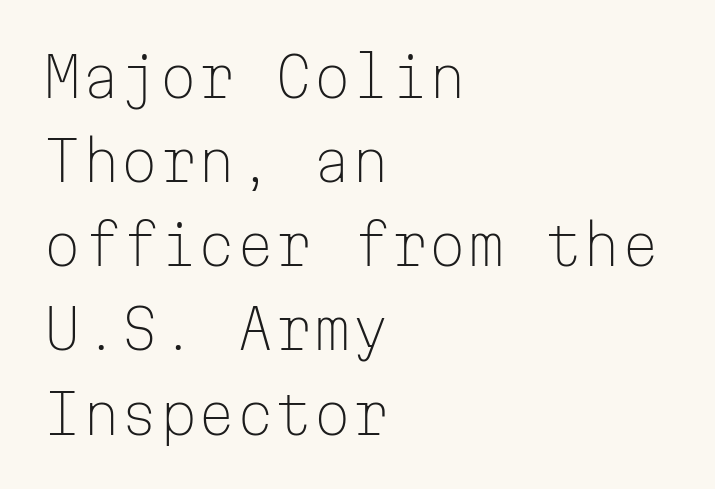
Clear beneath every line of the passage. The passage shown has conventional tracking throughout. The setting favours the left margin, as ordinary paragraphs usually do. A typesetter would label this face a sans. The font sits on the lighter half of the weight spectrum, regular included. The letters stand upright; this is a roman face.
